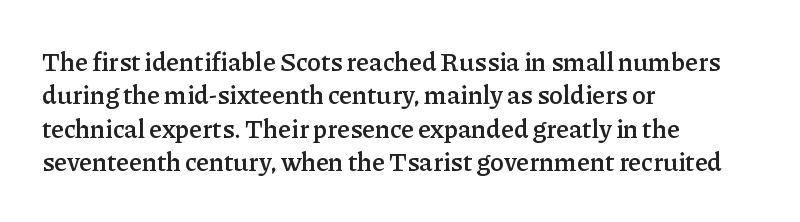
The line texture is even and compact thanks to regular tracking. Tall strokes in this sample are plumb rather than angled. The paragraph shown leans on its left margin. The strip under each line holds only bare page.
